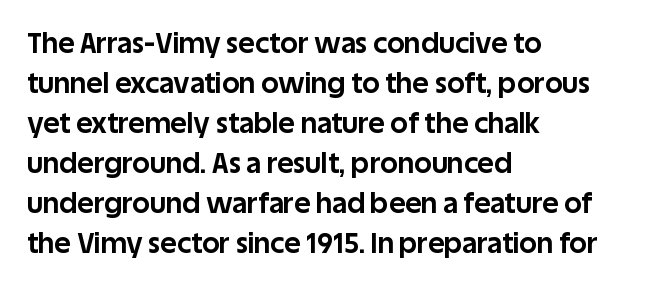
The image shows 28 px bold sans-serif type, upright; set left-aligned, normal line spacing (1.43x), normal letter spacing, not underlined; low stroke contrast and a large x-height.
